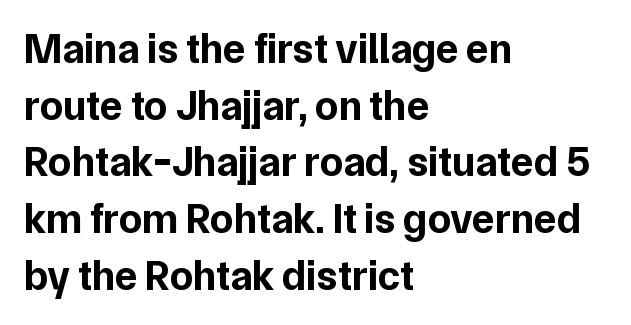
Q: Is the text bold? A: Yes.
Q: Is the text italic (slanted)? A: No, it is upright.
Q: Is the typeface a serif or a sans-serif typeface? A: Sans-serif.
Q: Is the text underlined? A: No.
Q: How is the paragraph aligned? A: Left-aligned.
Q: Is the spacing between letters normal or unusually wide? A: Normal.
Q: Is the spacing between lines tight, normal or loose? A: Normal.
Q: Width (condensed, normal, or wide)? A: Normal.
Q: Stroke contrast? A: Low.
Q: x-height? A: Medium.
Q: Monospaced? A: No.
